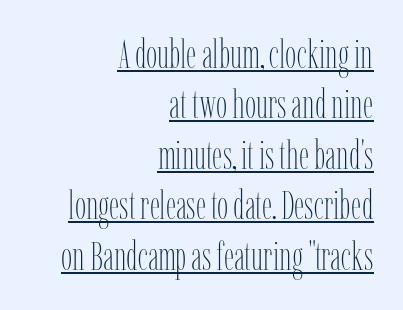
Has an underline been added? It has. Typeset ragged left — the right edge is the straight one. Notice how descenders clear the ascenders below comfortably — that's standard leading. Tracking here is standard; glyphs follow each other at the usual distance.
